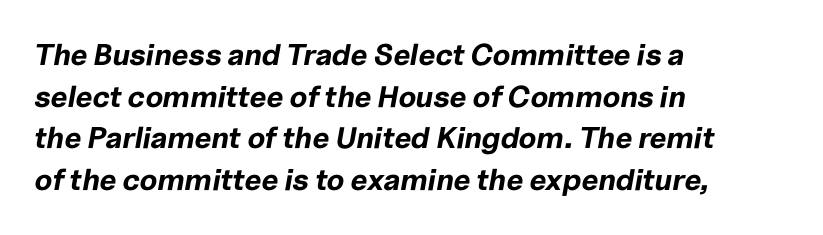
The image shows 30 px bold type, italic (leaning right); set left-aligned, normal line spacing (1.39x), normal letter spacing, not underlined; low stroke contrast and a medium x-height.
